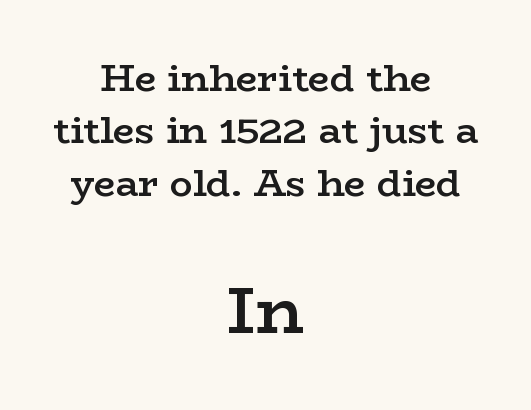
The image shows 66 px semibold, wide serif type, upright; set centered, normal line spacing (1.38x), normal letter spacing, not underlined; the second (bottom) block is 1.74x larger; low stroke contrast and a medium x-height.
